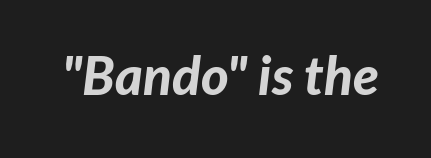
Q: Is the text bold? A: Yes.
Q: Is the text italic (slanted)? A: Yes, it leans right by about 7 degrees.
Q: Is the text underlined? A: No.
Q: Is the spacing between letters normal or unusually wide? A: Normal.
Q: Width (condensed, normal, or wide)? A: Normal.
Q: Stroke contrast? A: Low.
Q: x-height? A: Medium.
Q: Monospaced? A: No.
